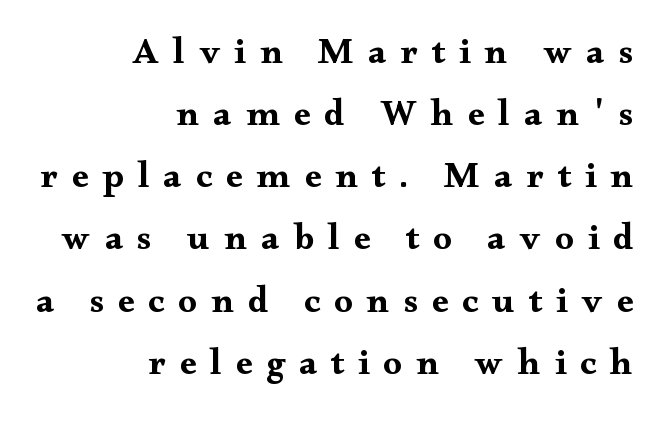
{"serif": "yes", "italic": "no", "width": "wide", "stroke_contrast": "medium", "x_height": "small", "monospaced": "no", "underline": "no", "align": "right", "line_spacing": "normal", "line_spacing_ratio": 1.68, "letter_spacing": "wide", "letter_spacing_em": 0.38, "glyph_px": 37}
